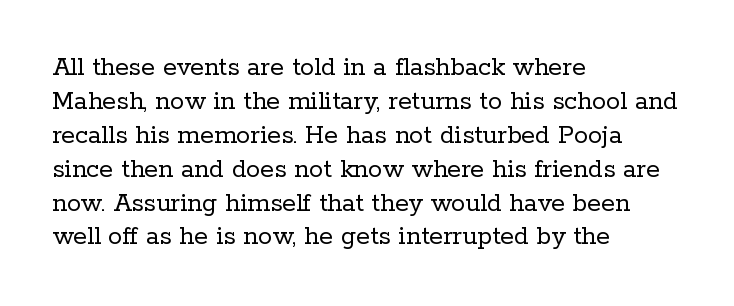
These lines stack with their left ends in a neat column. Does extra space separate the letters? No, they use regular spacing. To sum up the face: it has serifs. This is roman type, the default non-slanted kind. The font is comparable to plain body text, perhaps lighter. The rendering uses natural spacing where letterforms have individual widths.
